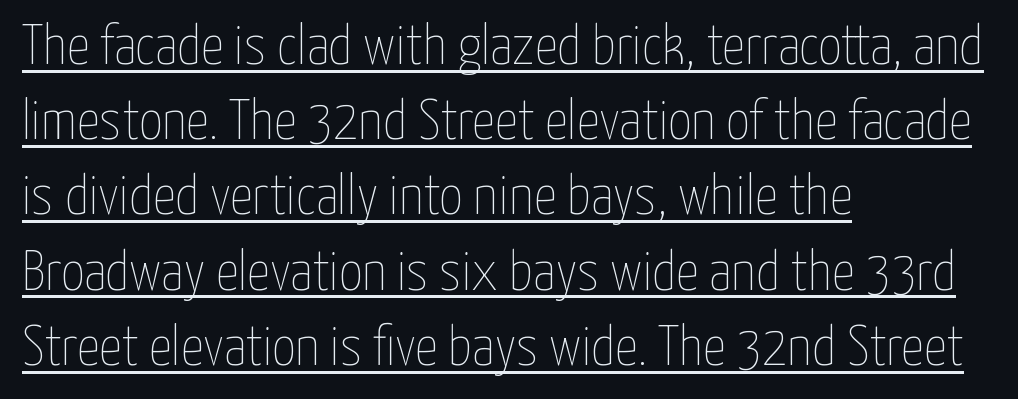
Weight class: somewhere from thin through regular. Every stem runs plumb, perpendicular to the baseline. Line spacing here is normal. Layout note: lines flush left. Here the designer chose a conventional face with non-uniform glyph widths.
